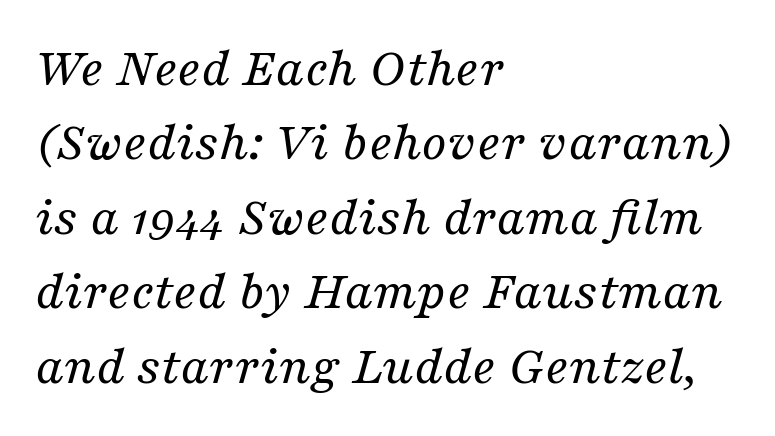
The image shows 56 px regular-weight serif type, italic (leaning right); set left-aligned, normal line spacing (1.33x), normal letter spacing, not underlined; medium stroke contrast and a medium x-height.
